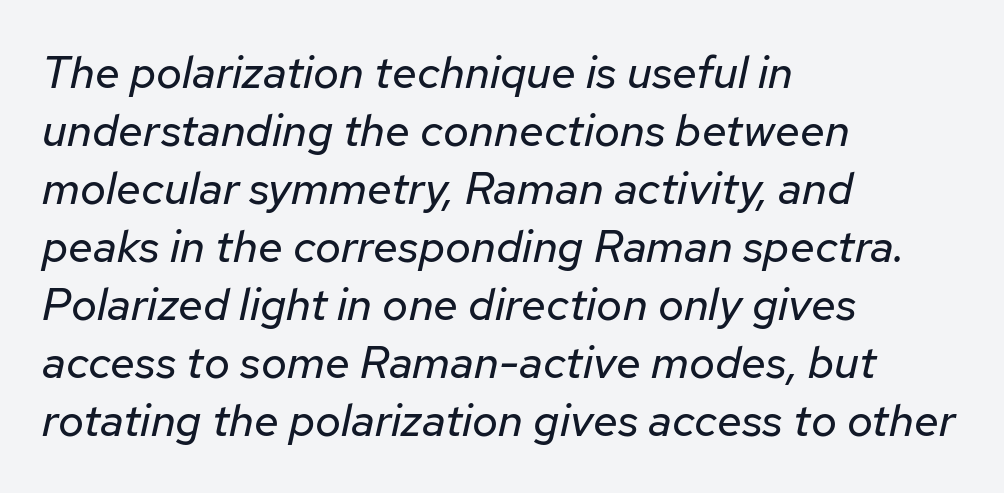
Q: Is the text bold? A: No.
Q: Is the text italic (slanted)? A: Yes, it leans right by about 12 degrees.
Q: Is the text underlined? A: No.
Q: How is the paragraph aligned? A: Left-aligned.
Q: Is the spacing between letters normal or unusually wide? A: Normal.
Q: Is the spacing between lines tight, normal or loose? A: Normal.
Q: Width (condensed, normal, or wide)? A: Normal.
Q: Stroke contrast? A: Low.
Q: x-height? A: Medium.
Q: Monospaced? A: No.
